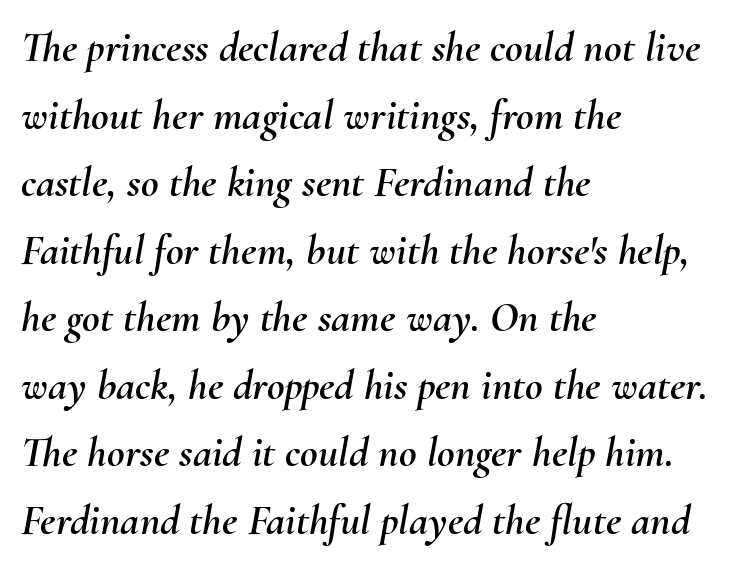
{"italic": "yes", "lean": "right", "slant_degrees": 10, "width": "normal", "stroke_contrast": "medium", "x_height": "small", "monospaced": "no", "underline": "no", "align": "left", "line_spacing": "normal", "line_spacing_ratio": 1.57, "letter_spacing": "normal", "letter_spacing_em": 0.0, "glyph_px": 43}
